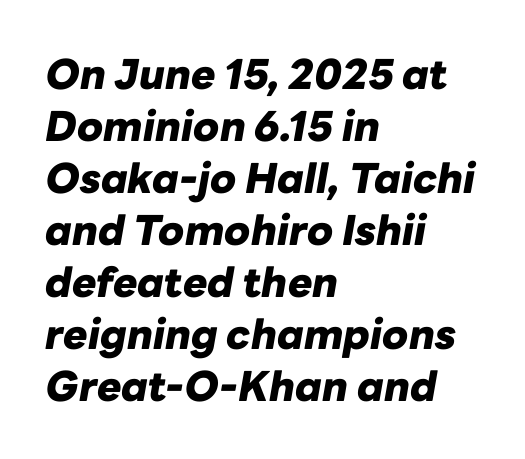
Does the leading feel generous? No, just average. Each word holds together tightly as a unit, with standard inter-letter gaps. The axis of the letterforms is tilted away from vertical. Looks like regular typesetting: each glyph gets only the width it needs. Compared with an ordinary text face, these strokes are far heavier — a full bold.
